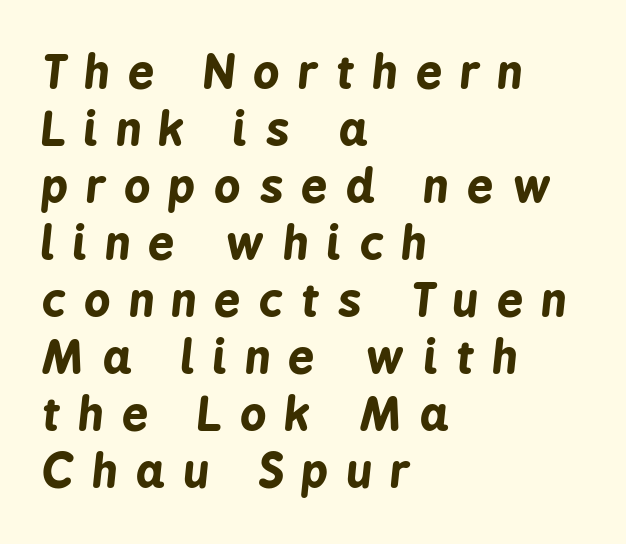
The image shows 46 px bold, condensed type, italic (leaning right); set left-aligned, line spacing 1.24x, unusually wide letter spacing (+0.4 em), not underlined; low stroke contrast and a medium x-height.
